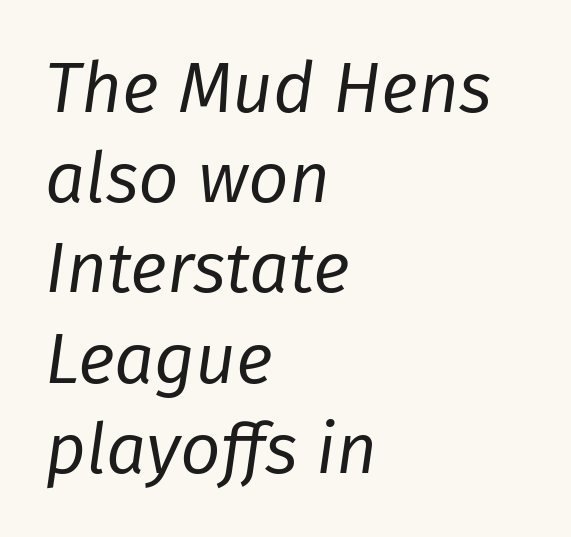
{"italic": "yes", "lean": "right", "slant_degrees": 8, "bold": "no", "weight": "regular", "width": "normal", "stroke_contrast": "low", "x_height": "medium", "monospaced": "no", "underline": "no", "align": "left", "line_spacing": "normal", "line_spacing_ratio": 1.27, "letter_spacing": "normal", "letter_spacing_em": 0.0, "glyph_px": 71}
